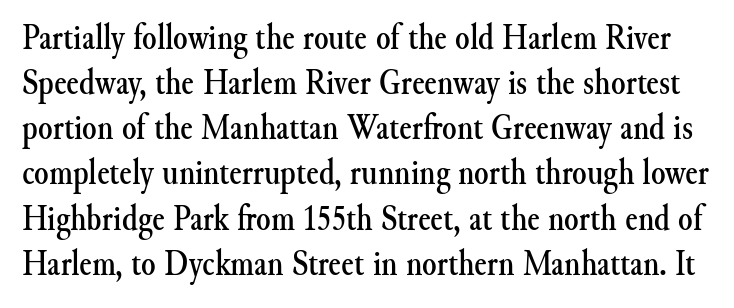
Ordinary non-slanted type is in use. Each row of text sits above clean, open space. Note: serifs present on the glyphs. The letterforms sit shoulder to shoulder at normal distance.
